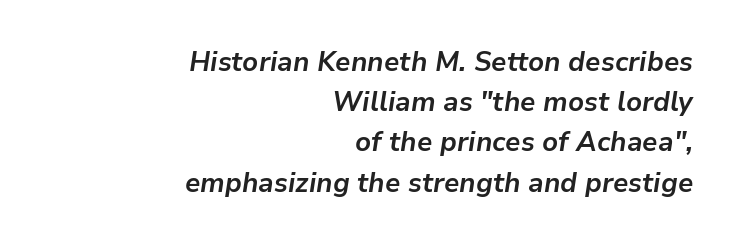
{"italic": "yes", "lean": "right", "slant_degrees": 9, "bold": "yes", "underline": "no", "align": "right", "line_spacing": "normal", "line_spacing_ratio": 1.49, "letter_spacing": "normal", "letter_spacing_em": 0.0, "glyph_px": 27}
